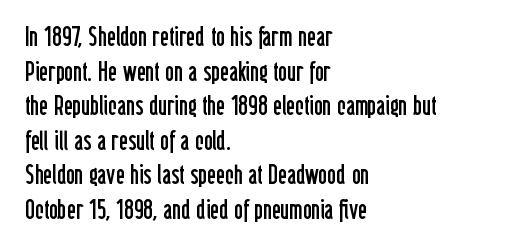
Q: Is the text bold? A: No.
Q: Is the text italic (slanted)? A: No, it is upright.
Q: Is the text underlined? A: No.
Q: How is the paragraph aligned? A: Left-aligned.
Q: Is the spacing between letters normal or unusually wide? A: Normal.
Q: Is the spacing between lines tight, normal or loose? A: Normal.
